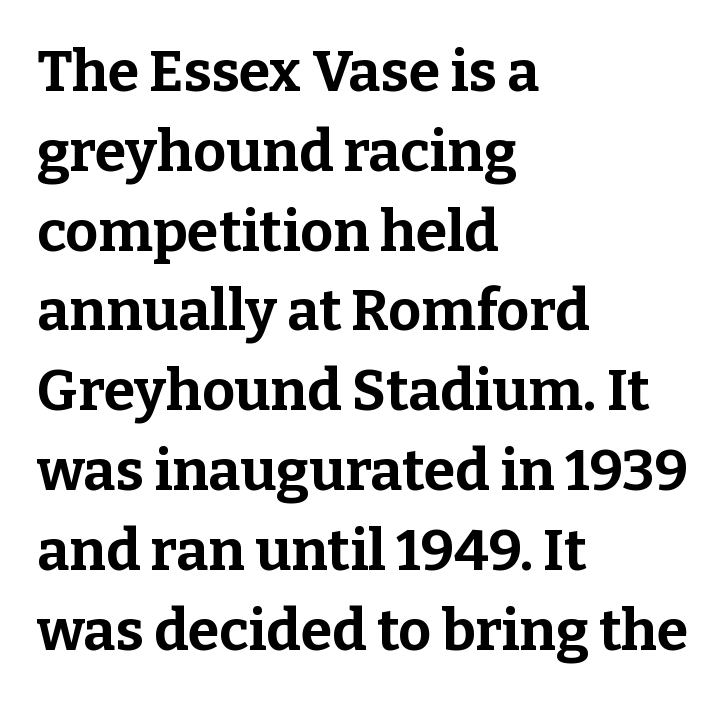
Q: Is the text bold? A: Yes.
Q: Is the text italic (slanted)? A: No, it is upright.
Q: Is the typeface a serif or a sans-serif typeface? A: Serif.
Q: Is the text underlined? A: No.
Q: How is the paragraph aligned? A: Left-aligned.
Q: Is the spacing between letters normal or unusually wide? A: Normal.
Q: Is the spacing between lines tight, normal or loose? A: Normal.
Q: Width (condensed, normal, or wide)? A: Normal.
Q: Stroke contrast? A: Low.
Q: x-height? A: Medium.
Q: Monospaced? A: No.
